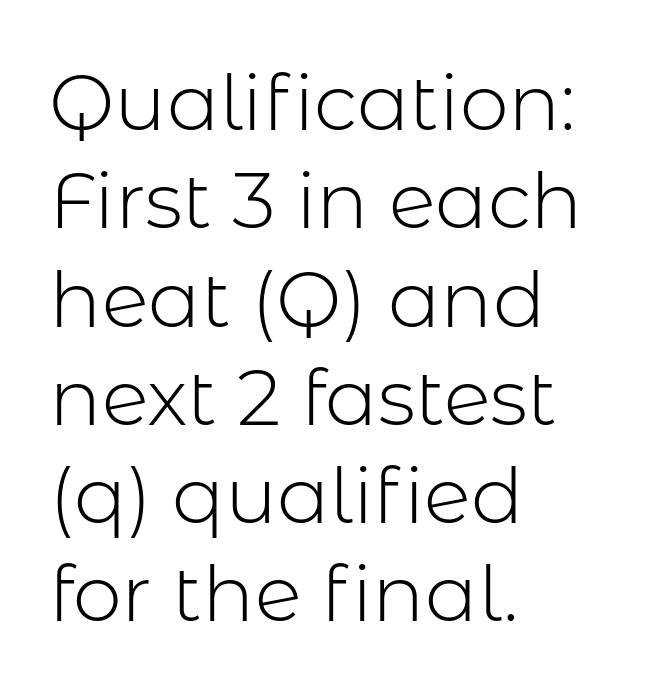
{"serif": "no", "italic": "no", "bold": "no", "weight": "light", "width": "normal", "stroke_contrast": "low", "x_height": "medium", "monospaced": "no", "underline": "no", "align": "left", "line_spacing": "normal", "line_spacing_ratio": 1.26, "letter_spacing": "normal", "letter_spacing_em": 0.0, "glyph_px": 78}
